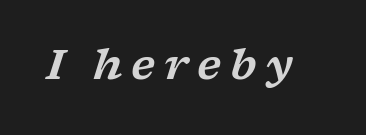
The characters display serif detailing at their extremities. Compared with typical body copy, the letter spacing here is much looser. Character widths vary here, with narrow letters taking less room than wide ones. An italicized treatment has been applied to the whole sample. Descenders hang freely into open space.
